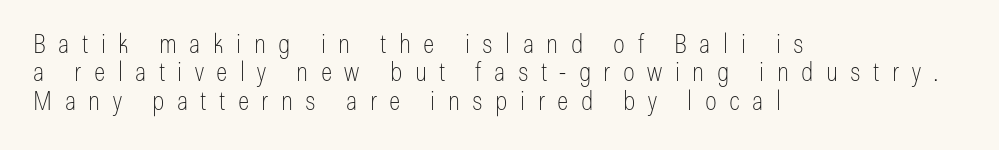
Q: Is the text bold? A: No.
Q: Is the text italic (slanted)? A: No, it is upright.
Q: Is the text underlined? A: No.
Q: How is the paragraph aligned? A: Left-aligned.
Q: Is the spacing between letters normal or unusually wide? A: Unusually wide.
Q: Is the spacing between lines tight, normal or loose? A: Tight.
